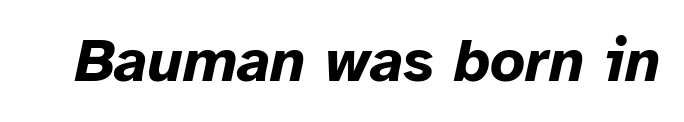
The image shows 61 px bold type, italic (leaning right); set normal letter spacing, not underlined; low stroke contrast and a medium x-height.
